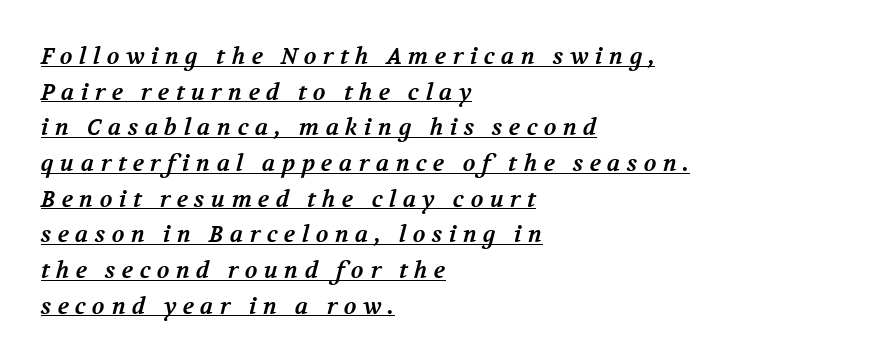
Q: Is the text bold? A: Yes.
Q: Is the text underlined? A: Yes.
Q: How is the paragraph aligned? A: Left-aligned.
Q: Is the spacing between letters normal or unusually wide? A: Unusually wide.
Q: Is the spacing between lines tight, normal or loose? A: Normal.
